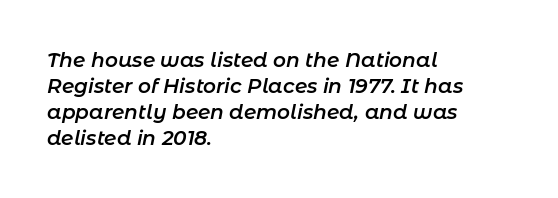
{"italic": "yes", "lean": "right", "slant_degrees": 11, "bold": "semi", "underline": "no", "align": "left", "line_spacing": "normal", "line_spacing_ratio": 1.3, "letter_spacing": "normal", "letter_spacing_em": 0.0, "glyph_px": 20}
